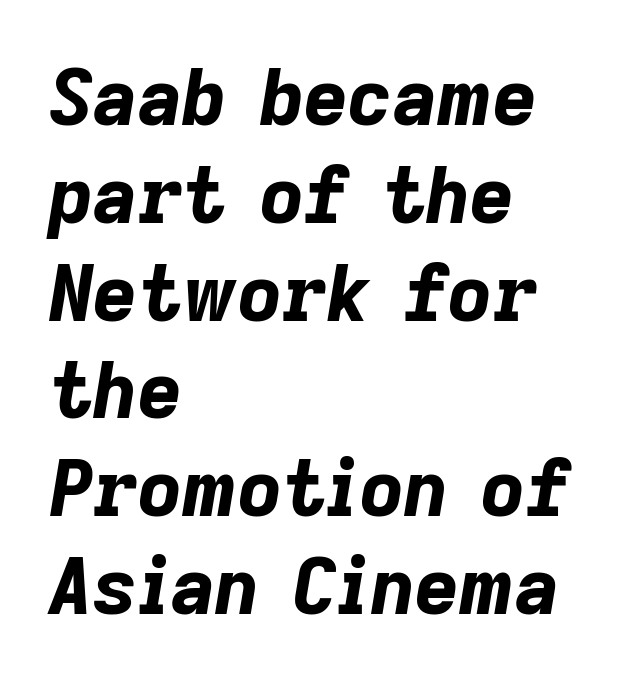
Q: Is the text bold? A: Yes.
Q: Is the text italic (slanted)? A: Yes, it leans right by about 9 degrees.
Q: Is the text underlined? A: No.
Q: How is the paragraph aligned? A: Left-aligned.
Q: Is the spacing between letters normal or unusually wide? A: Normal.
Q: Is the spacing between lines tight, normal or loose? A: Normal.
Q: Width (condensed, normal, or wide)? A: Normal.
Q: Stroke contrast? A: Low.
Q: x-height? A: Medium.
Q: Monospaced? A: No.
